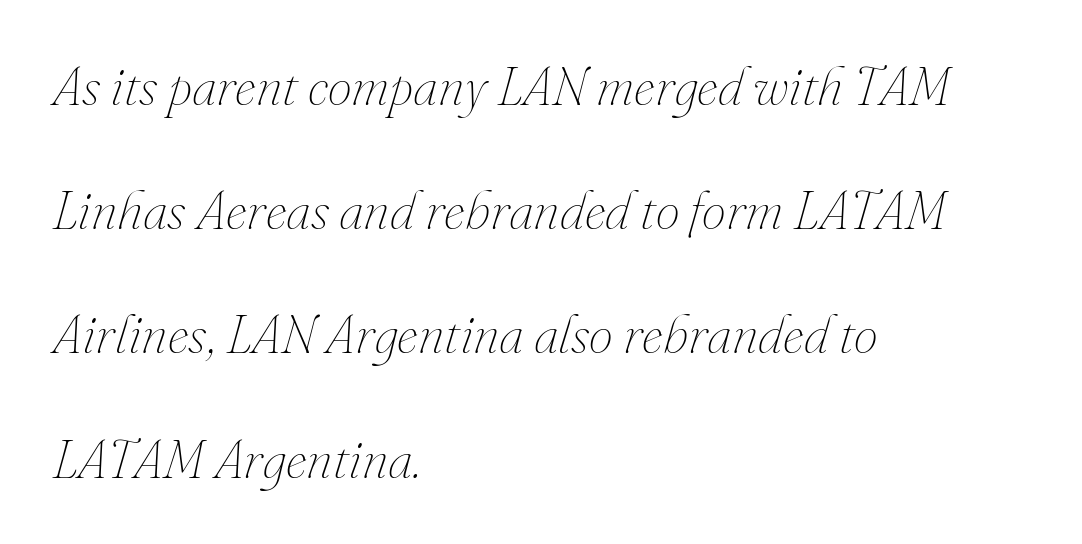
Default kerning and tracking; the words read as compact shapes. The glyphs look as if they've been sheared to an angle. What's the leading like? Stretched, with rows far apart. Heaviness? Minimal to ordinary, like unemphasized prose.
